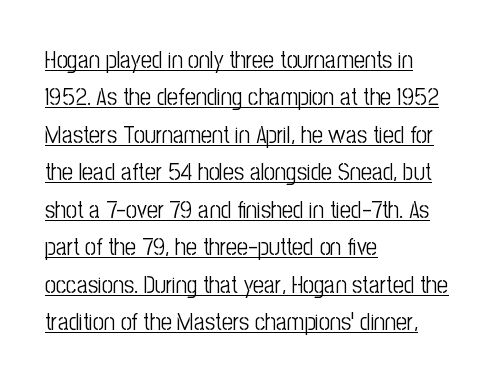
These lines keep a tight, regular rhythm from letter to letter. Teacher's note: observe the even left margin — that is flush-left alignment. The letterforms sit at book weight or below. Normally led — the rows are evenly, conventionally spaced. When letters stand straight like this, we call the style roman or upright.
